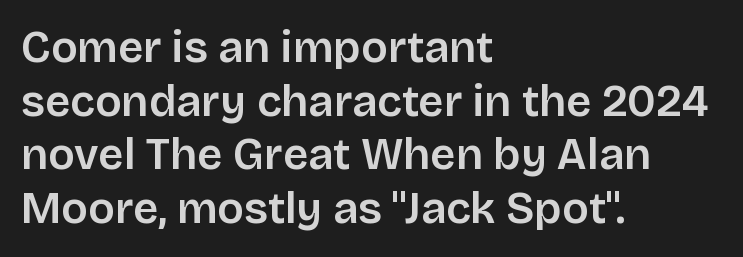
If you drew a ruler down the left edge, every line would touch it. The specimen omits any rule beneath the text block's lines. Default kerning and tracking; the words read as compact shapes. The letters stand upright; this is a roman face. Look at the bottom of the vertical strokes: they stop flat, with no serifs.
